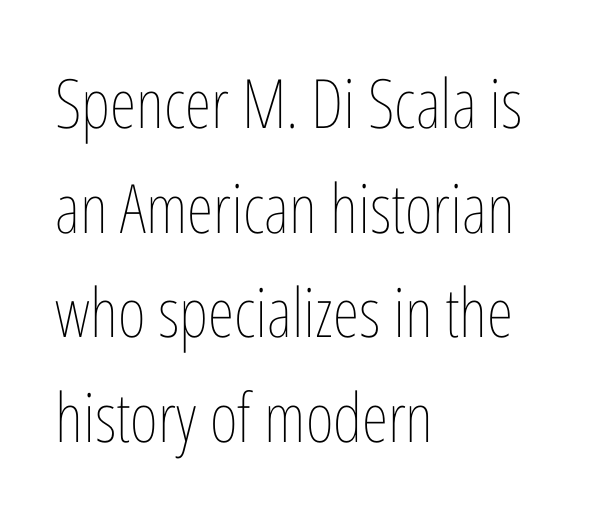
The horizontal fit of the characters is conventional and even. Rule under the text: the space is simply empty. Is this a fixed-width face? No — the glyphs have proportional, varying widths. Stroke mass is kept to a normal reading level or below.
